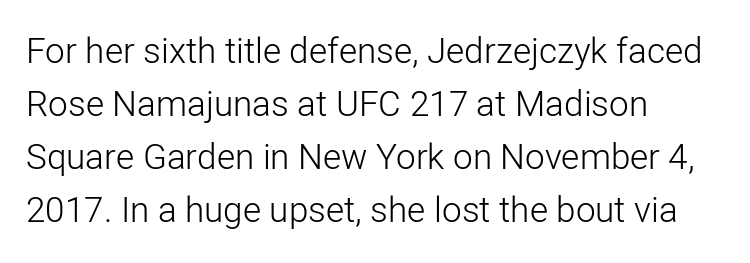
The image shows 35 px light sans-serif type, upright; set left-aligned, normal line spacing (1.51x), normal letter spacing, not underlined; low stroke contrast and a medium x-height.
